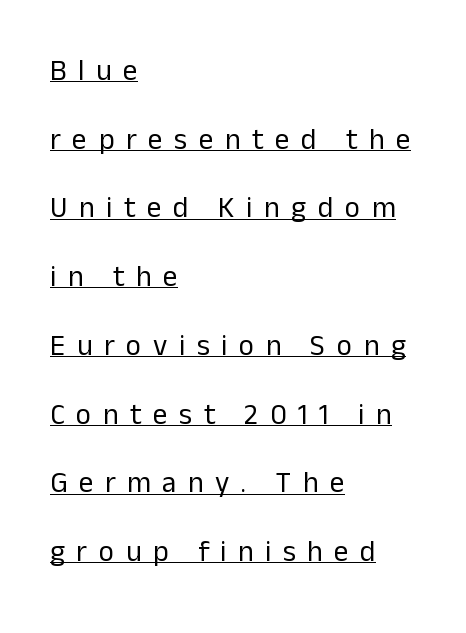
Q: Is the text bold? A: No.
Q: Is the text italic (slanted)? A: No, it is upright.
Q: Is the typeface a serif or a sans-serif typeface? A: Sans-serif.
Q: Is the text underlined? A: Yes.
Q: How is the paragraph aligned? A: Left-aligned.
Q: Is the spacing between letters normal or unusually wide? A: Unusually wide.
Q: Is the spacing between lines tight, normal or loose? A: Loose.
Q: Width (condensed, normal, or wide)? A: Normal.
Q: Stroke contrast? A: Low.
Q: x-height? A: Medium.
Q: Monospaced? A: No.
